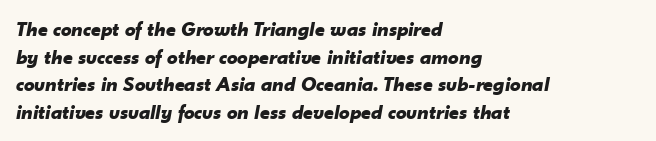
The image shows 21 px bold type, italic (leaning right); set left-aligned, normal line spacing (1.32x), normal letter spacing, not underlined.
